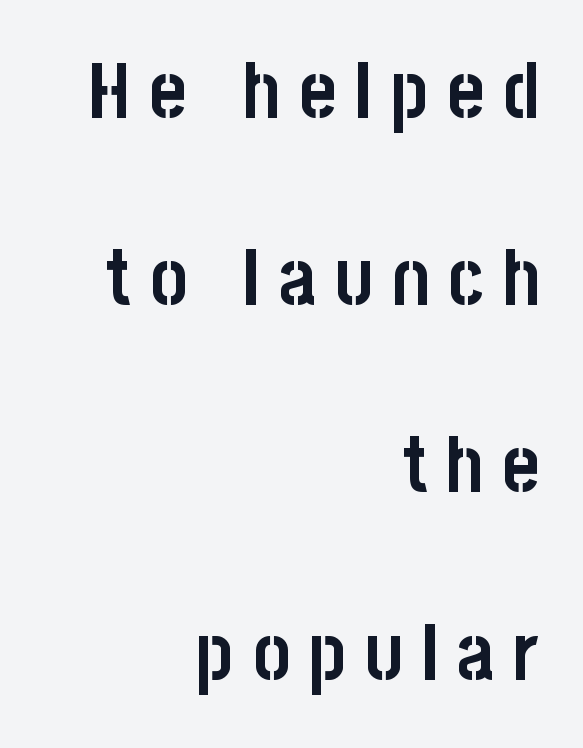
Nope, no serifs anywhere on these letters. A great deal of white space separates one row of letters from the next. A clean baseline with only descenders dipping below it. Style check: upright. Caption: bold face, heavy strokes.
